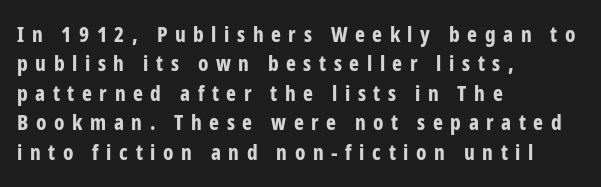
Q: Is the text bold? A: Yes.
Q: Is the text italic (slanted)? A: No, it is upright.
Q: Is the text underlined? A: No.
Q: How is the paragraph aligned? A: Left-aligned.
Q: Is the spacing between letters normal or unusually wide? A: Unusually wide.
Q: Is the spacing between lines tight, normal or loose? A: Normal.
